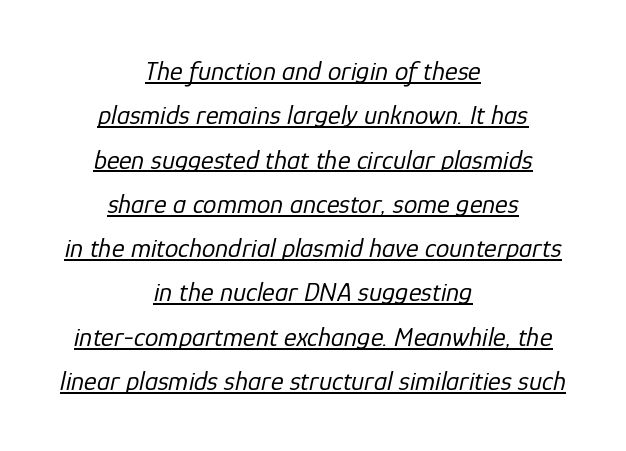
The image shows 27 px text type, italic (leaning right); set centered, normal line spacing (1.64x), normal letter spacing, underlined.
